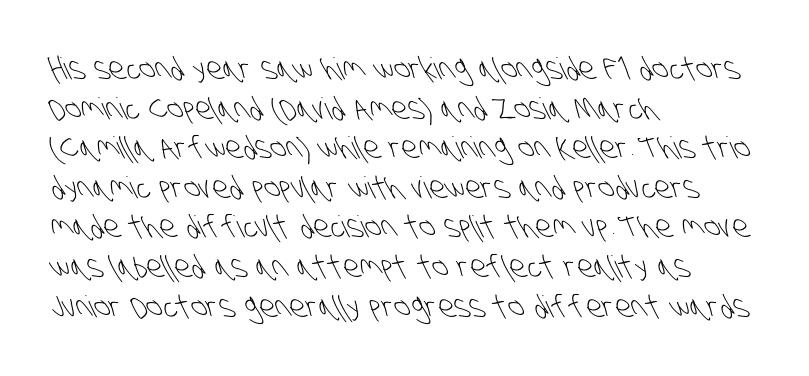
Q: Is the text bold? A: No.
Q: Is the typeface a serif or a sans-serif typeface? A: Sans-serif.
Q: Is the text underlined? A: No.
Q: How is the paragraph aligned? A: Left-aligned.
Q: Is the spacing between letters normal or unusually wide? A: Normal.
Q: Is the spacing between lines tight, normal or loose? A: Normal.
Q: Width (condensed, normal, or wide)? A: Condensed.
Q: Stroke contrast? A: Low.
Q: x-height? A: Large.
Q: Monospaced? A: No.
